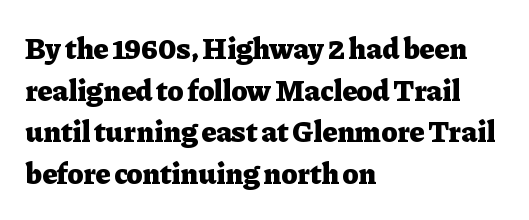
{"serif": "yes", "italic": "no", "bold": "yes", "weight": "heavy", "width": "normal", "stroke_contrast": "low", "x_height": "medium", "monospaced": "no", "underline": "no", "align": "left", "line_spacing": "normal", "line_spacing_ratio": 1.39, "letter_spacing": "normal", "letter_spacing_em": 0.0, "glyph_px": 30}
